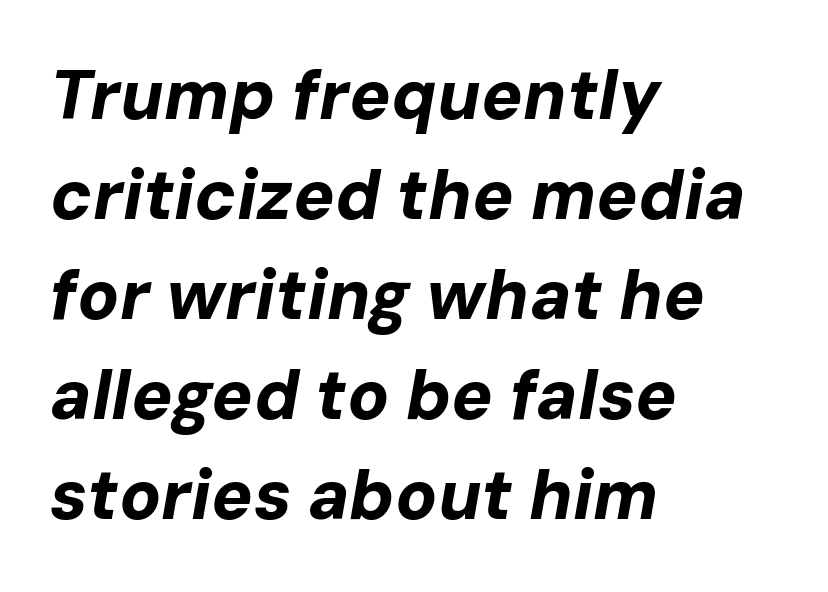
The image shows 69 px bold type, italic (leaning right); set left-aligned, normal line spacing (1.45x), normal letter spacing, not underlined; low stroke contrast and a medium x-height.
